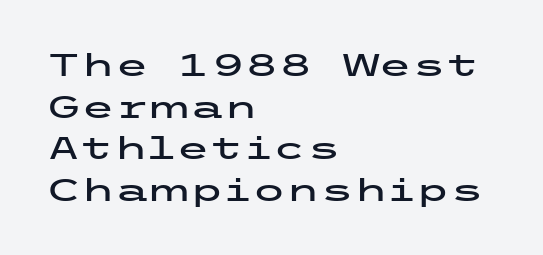
{"serif": "no", "italic": "no", "width": "wide", "stroke_contrast": "low", "x_height": "medium", "underline": "no", "align": "left", "line_spacing": "normal", "line_spacing_ratio": 1.34, "letter_spacing": "normal", "letter_spacing_em": 0.0, "glyph_px": 31}
